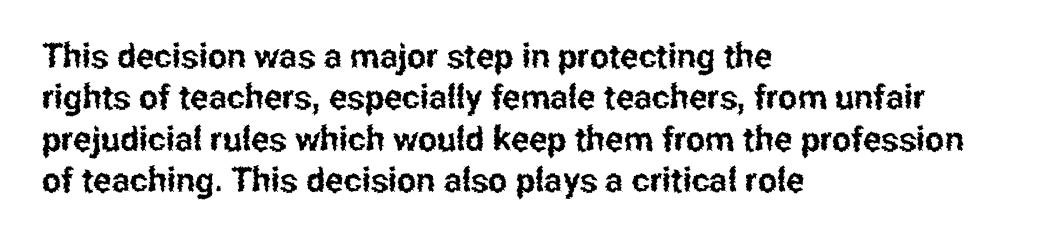
A typesetter would mark this as roman, not italic. Honestly, the letter spacing is just normal — you wouldn't notice it. A sans-serif font was chosen for this passage. Character widths vary here, with narrow letters taking less room than wide ones.
